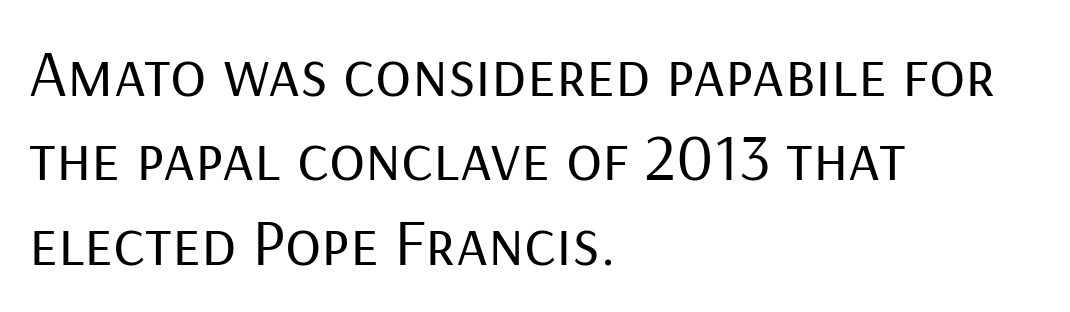
{"serif": "no", "italic": "no", "bold": "no", "weight": "regular", "width": "normal", "stroke_contrast": "low", "x_height": "medium", "monospaced": "no", "underline": "no", "align": "left", "line_spacing": "normal", "line_spacing_ratio": 1.26, "letter_spacing": "normal", "letter_spacing_em": 0.0, "glyph_px": 67}
